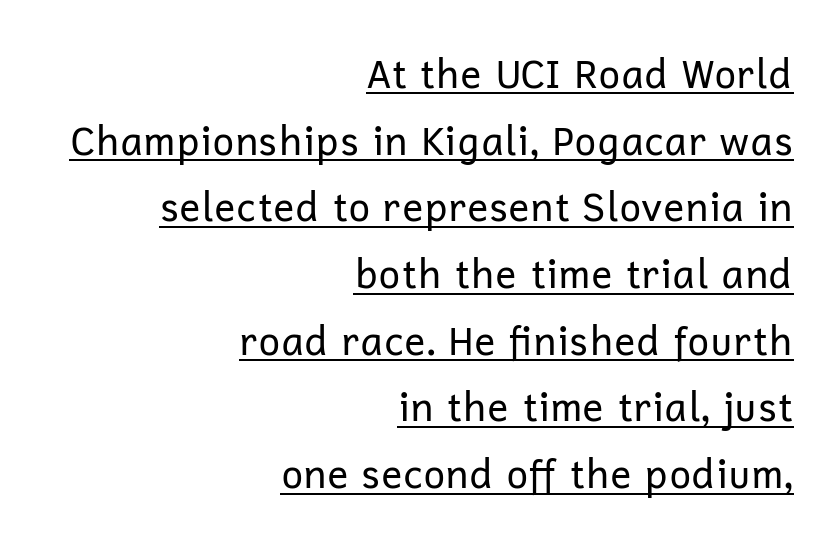
Proportional: the letters do not fall into vertical columns. Letterform terminals end flat and unadorned throughout the passage. Bold? No — there's no thickening of the strokes. The type is set solid horizontally, with unmodified tracking.
